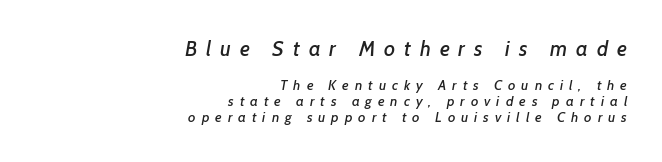
{"underline": "no", "align": "right", "line_spacing": "tight", "line_spacing_ratio": 1.15, "letter_spacing": "wide", "letter_spacing_em": 0.43, "larger_block": "first", "size_ratio": 1.5, "glyph_px": 21}
